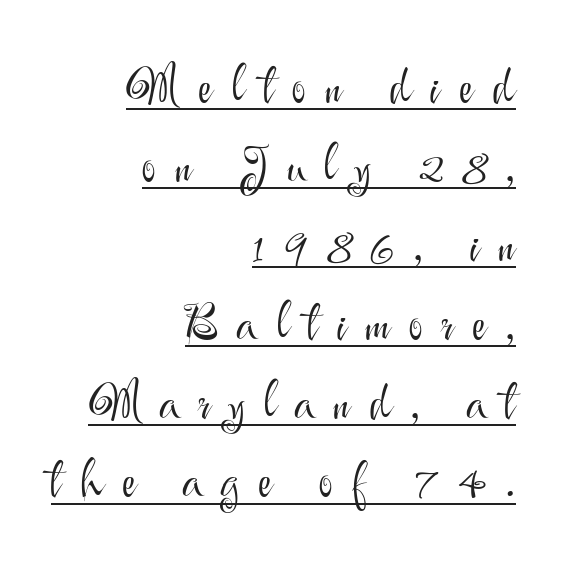
{"serif": "no", "bold": "no", "weight": "light", "width": "normal", "stroke_contrast": "medium", "x_height": "small", "monospaced": "no", "underline": "yes", "align": "right", "line_spacing": "normal", "line_spacing_ratio": 1.61, "letter_spacing": "wide", "letter_spacing_em": 0.38, "glyph_px": 49}
